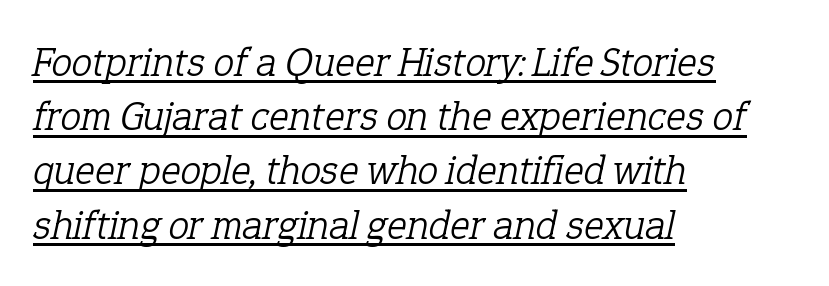
Q: Is the text bold? A: No.
Q: Is the text italic (slanted)? A: Yes, it leans right by about 12 degrees.
Q: Is the typeface a serif or a sans-serif typeface? A: Serif.
Q: Is the text underlined? A: Yes.
Q: How is the paragraph aligned? A: Left-aligned.
Q: Is the spacing between letters normal or unusually wide? A: Normal.
Q: Is the spacing between lines tight, normal or loose? A: Normal.
Q: Width (condensed, normal, or wide)? A: Normal.
Q: Stroke contrast? A: Low.
Q: x-height? A: Medium.
Q: Monospaced? A: No.
